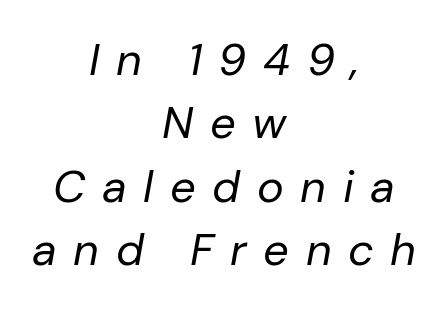
Q: Is the text bold? A: No.
Q: Is the text italic (slanted)? A: Yes, it leans right by about 10 degrees.
Q: Is the text underlined? A: No.
Q: How is the paragraph aligned? A: Centered.
Q: Is the spacing between letters normal or unusually wide? A: Unusually wide.
Q: Is the spacing between lines tight, normal or loose? A: Normal.
Q: Width (condensed, normal, or wide)? A: Normal.
Q: Stroke contrast? A: Low.
Q: x-height? A: Medium.
Q: Monospaced? A: No.
